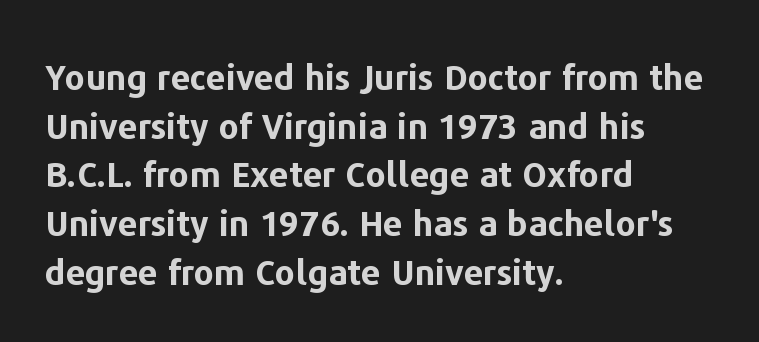
The image shows 35 px bold sans-serif type, upright; set left-aligned, normal line spacing (1.39x), normal letter spacing, not underlined; low stroke contrast and a medium x-height.
